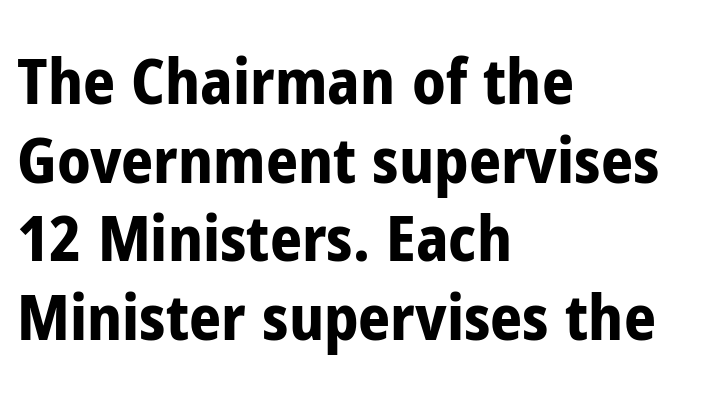
In CSS terms this would be text-align: left. What stands out about the letter spacing? Nothing — it is the standard amount. Quick note: interline space is typical. The letters advance in unequal steps, a hallmark of proportional type. Honestly, there is no underline to notice here at all. You'd pick this weight for a headline — it's a proper bold.
